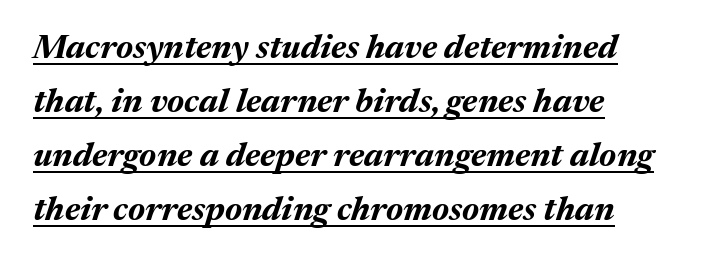
Q: Is the text bold? A: Yes.
Q: Is the text italic (slanted)? A: Yes, it leans right by about 17 degrees.
Q: Is the text underlined? A: Yes.
Q: How is the paragraph aligned? A: Left-aligned.
Q: Is the spacing between letters normal or unusually wide? A: Normal.
Q: Is the spacing between lines tight, normal or loose? A: Normal.
Q: Width (condensed, normal, or wide)? A: Normal.
Q: Stroke contrast? A: Medium.
Q: x-height? A: Medium.
Q: Monospaced? A: No.
